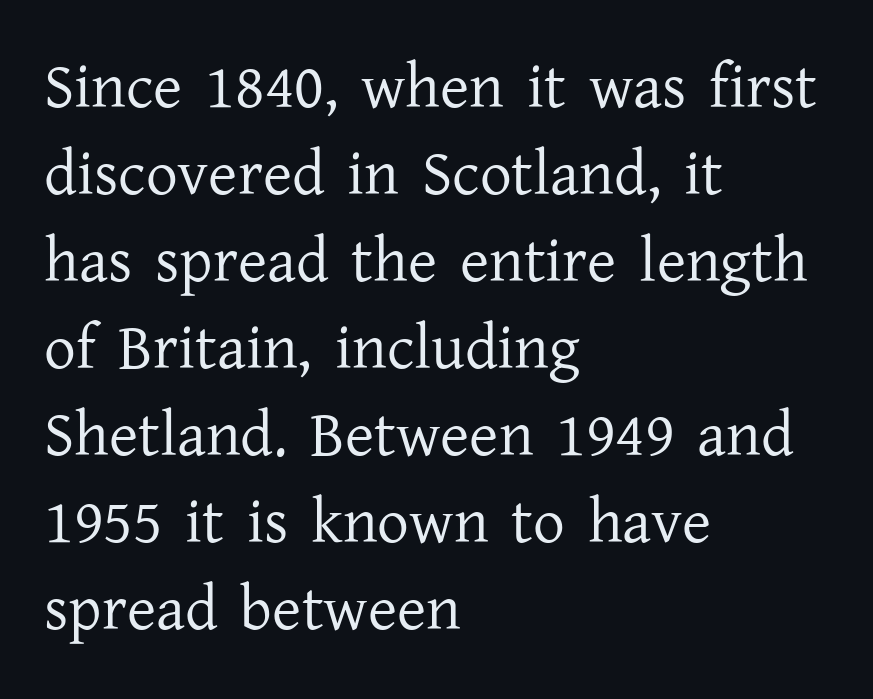
The image shows 63 px regular-weight serif type, upright; set left-aligned, normal line spacing (1.38x), normal letter spacing, not underlined; low stroke contrast and a medium x-height.
